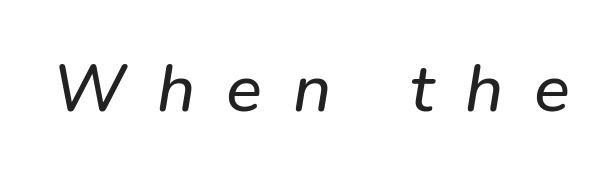
Between one letter and the next there's a generous, obvious gap. Look at the bottom of the vertical strokes: they stop flat, with no serifs. Nobody drew a line under any word here. This sample has the flowing, uneven cadence of proportional lettering.
